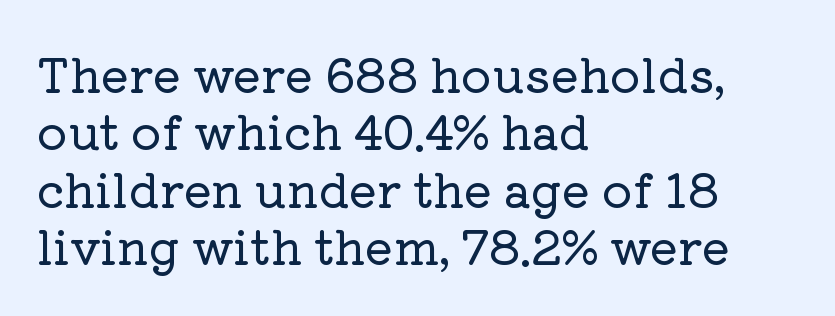
This sample has the flowing, uneven cadence of proportional lettering. Quick note: not italic, upright. Any mark beneath the type? The region is blank. Is the letter spacing exaggerated? No — it looks like the ordinary default.
